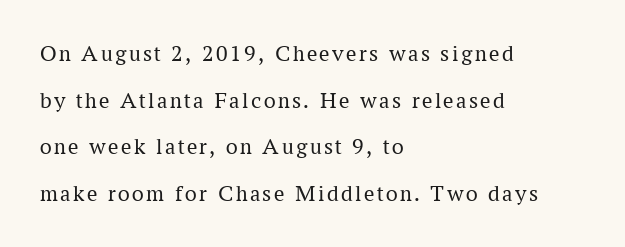
The image shows 23 px text type, upright; set left-aligned, loose line spacing (2.03x), not underlined.
